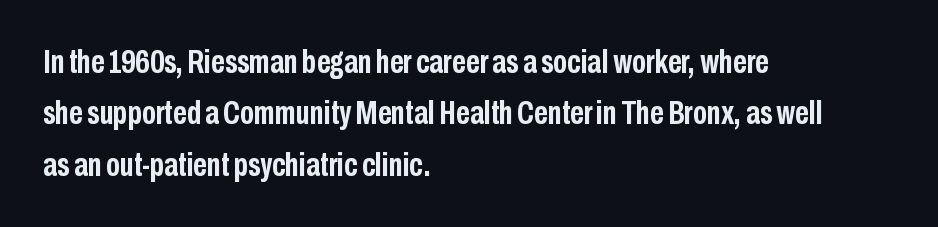
{"serif": "no", "italic": "no", "bold": "yes", "weight": "semibold", "width": "condensed", "stroke_contrast": "low", "x_height": "medium", "monospaced": "no", "underline": "no", "align": "left", "line_spacing": "normal", "line_spacing_ratio": 1.51, "letter_spacing": "normal", "letter_spacing_em": 0.0, "glyph_px": 34}
